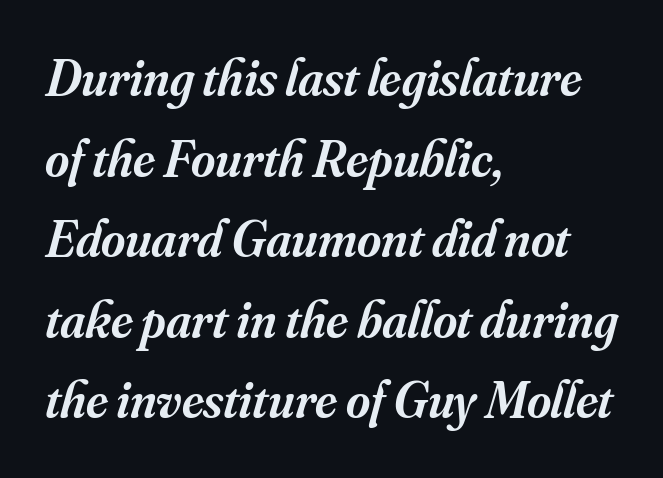
The image shows 52 px semibold serif type, italic (leaning right); set left-aligned, normal line spacing (1.55x), normal letter spacing, not underlined; medium stroke contrast and a small x-height.
